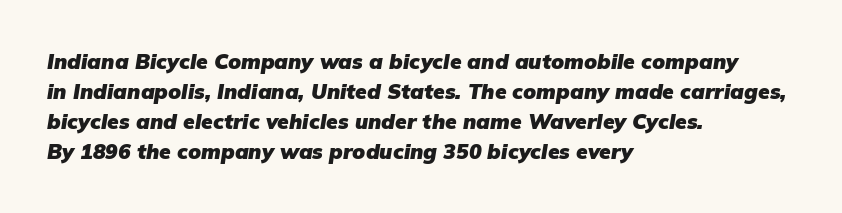
These words are printed bold, with thick strokes throughout. Honestly, there is no underline to notice here at all. These lines are set flush left with a ragged right edge. The glyphs look as if they've been sheared to an angle.
